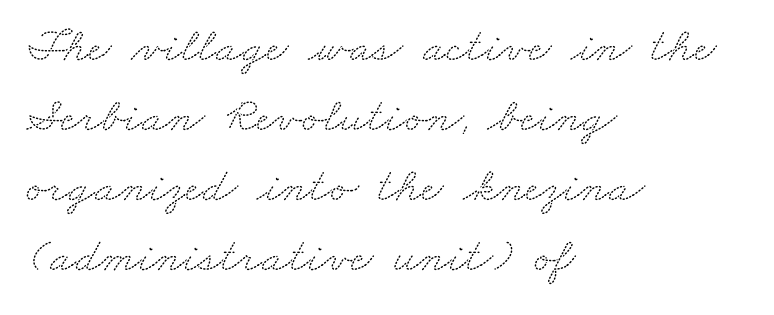
A typesetter would call this proportional, since set widths differ per character. The gap between lines stays unmarked. Does the type have serifs? Yes, each stem ends in a small foot. Does extra space separate the letters? No, they use regular spacing.
